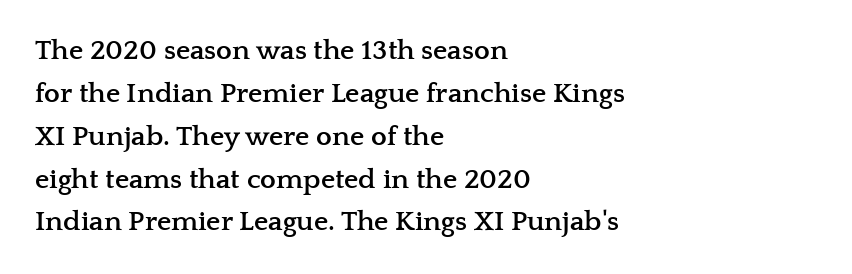
Normally led — the rows are evenly, conventionally spaced. Every stem runs plumb, perpendicular to the baseline. Caption: multi-line text, flush left, ragged right. I'd describe the lettering as bold — thick and assertive. Unmarked baselines from the first word to the last. Letter spacing: default.
